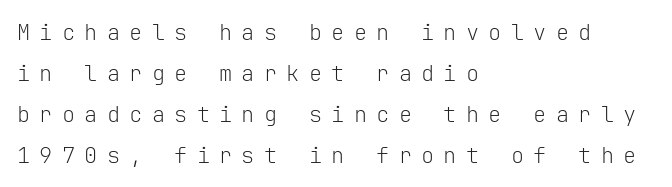
The image shows 22 px text type, upright; set left-aligned, line spacing 1.86x, unusually wide letter spacing (+0.42 em), not underlined.
